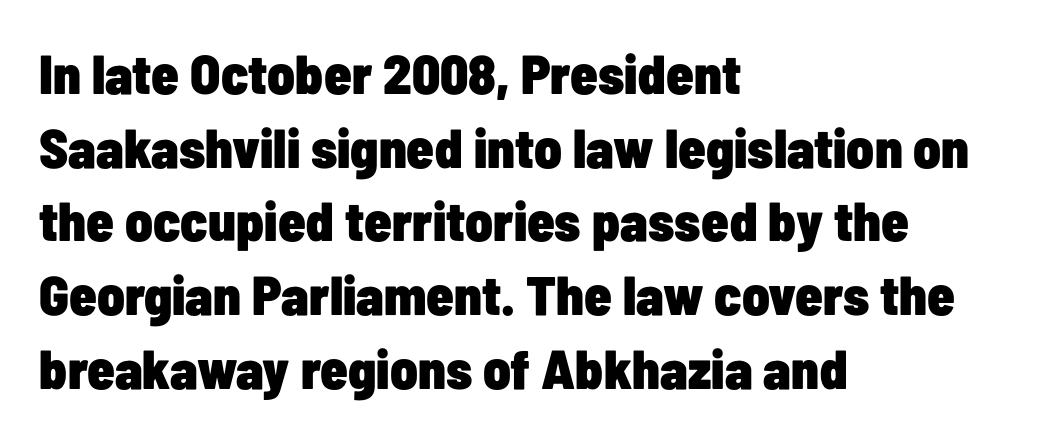
{"serif": "no", "italic": "no", "bold": "yes", "weight": "heavy", "width": "condensed", "stroke_contrast": "low", "x_height": "medium", "monospaced": "no", "underline": "no", "align": "left", "line_spacing": "normal", "line_spacing_ratio": 1.34, "letter_spacing": "normal", "letter_spacing_em": 0.0, "glyph_px": 55}
